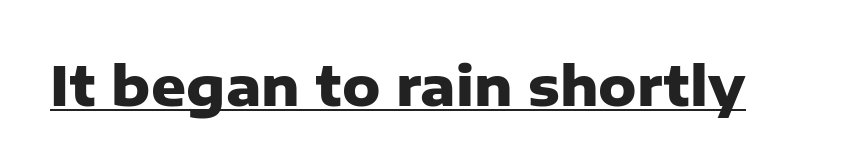
The passage shown is underscored from start to finish. The typesetting leans heavy: a genuine bold. Honestly, the letter spacing is just normal — you wouldn't notice it. Is there any slant? The stems are plumb.
